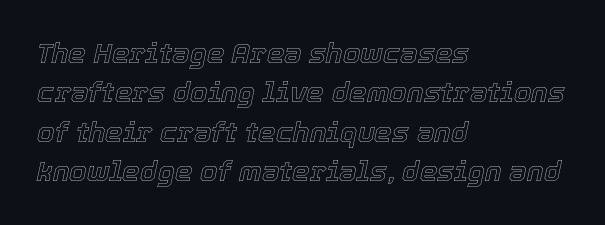
Q: Is the text italic (slanted)? A: Yes, it leans right by about 12 degrees.
Q: Is the text underlined? A: No.
Q: How is the paragraph aligned? A: Left-aligned.
Q: Is the spacing between letters normal or unusually wide? A: Normal.
Q: Is the spacing between lines tight, normal or loose? A: Normal.
Q: Width (condensed, normal, or wide)? A: Normal.
Q: x-height? A: Medium.
Q: Monospaced? A: No.
